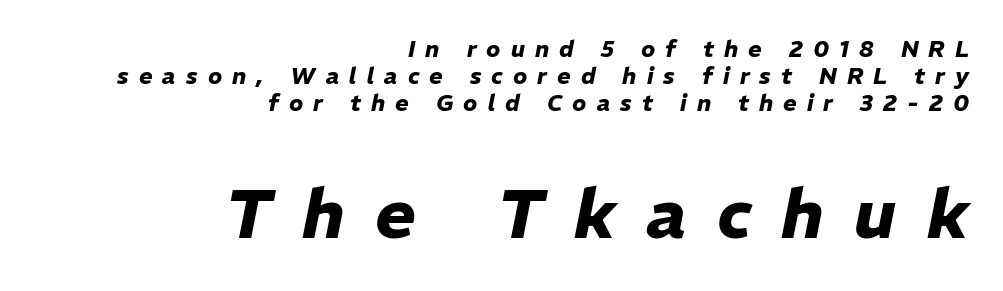
Horizontally, the lines are justified to the trailing edge only. Observe the wide spacing: letters keep a clear distance from each other. Reading top to bottom, the characters get bigger at the block break. Compared with ordinary roman type, these characters are visibly tilted.
